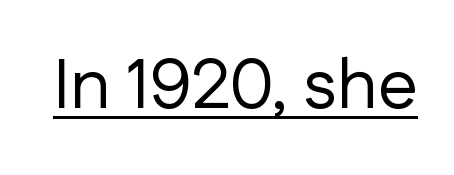
Is this a fixed-width face? No — the glyphs have proportional, varying widths. Inter-character spacing is left at the font's built-in metrics. Observe the absence of serifs on each vertical stroke in this sample. It's the straight-up-and-down kind of type. Stem width sits at or under what a default text font uses.
